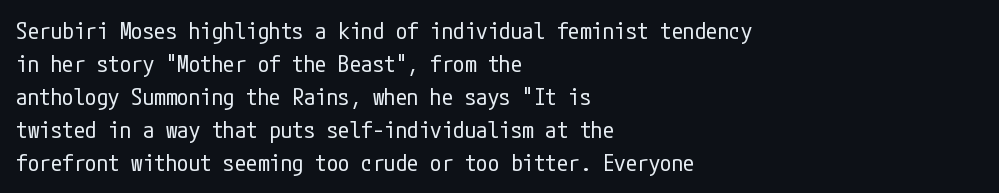
Honestly, the row spacing looks completely unremarkable. Caption: face not bold, strokes unweighted. Posture: vertical. This rendering features lettering with no underline. The setting favours the left margin, as ordinary paragraphs usually do.
